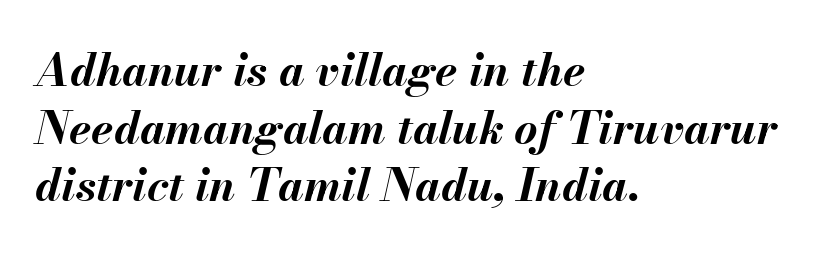
The words here are not underlined. There's an unmistakable incline to the writing here. What's the leading like? Ordinary, nothing unusual. The line texture is even and compact thanks to regular tracking.
